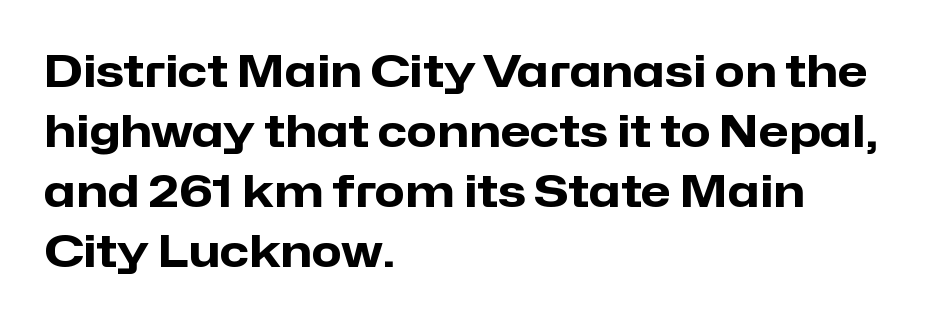
The image shows 44 px heavy sans-serif type, upright; set left-aligned, normal line spacing (1.36x), normal letter spacing, not underlined; low stroke contrast and a medium x-height.
